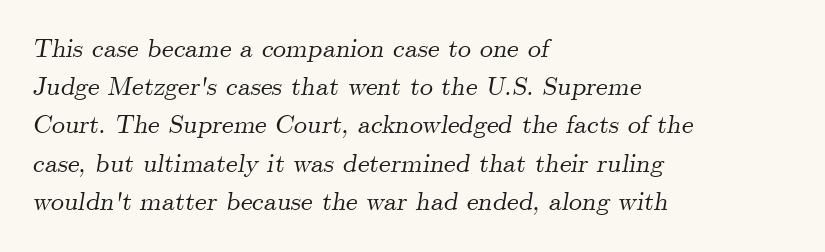
Characters follow at the spacing the type designer built in. Horizontally, the lines are justified to the leading edge only. Designer's note — italics engaged. Check under the words: just untouched page. Vertically, the passage feels balanced, rows spaced as you'd expect.
